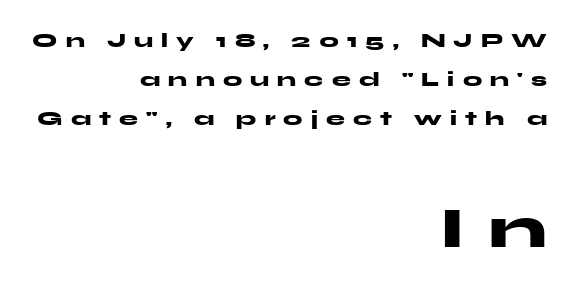
{"serif": "no", "italic": "no", "bold": "yes", "weight": "heavy", "width": "wide", "stroke_contrast": "medium", "x_height": "medium", "monospaced": "no", "underline": "no", "align": "right", "line_spacing": "loose", "line_spacing_ratio": 2.06, "letter_spacing": "wide", "letter_spacing_em": 0.43, "larger_block": "second", "size_ratio": 3.05, "glyph_px": 58}
